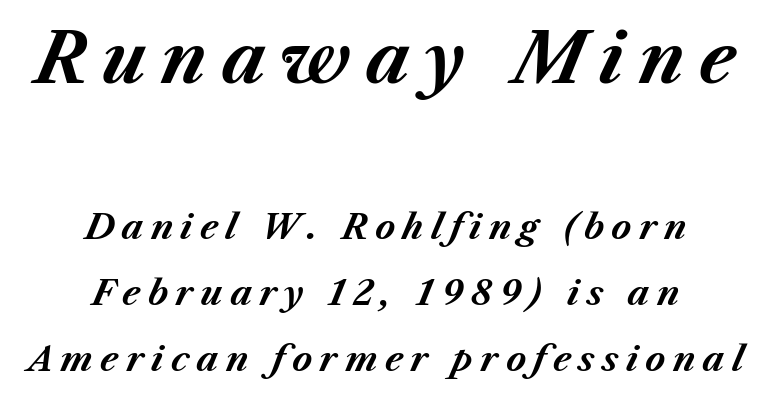
Letters rest on an invisible, unmarked baseline. Leading is clearly above the norm, producing a sparse column. Teacher's note: observe the equal gaps on both sides — that is centered alignment. You could not count columns in this text — the font is proportionally spaced.
